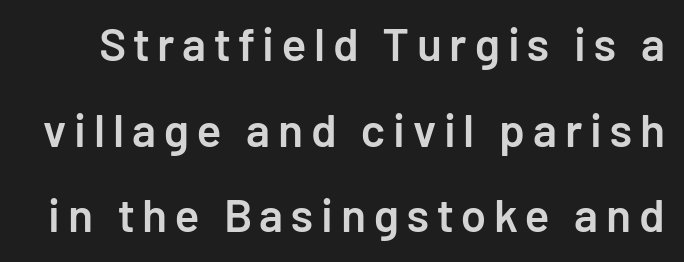
Q: Is the text bold? A: Semi-bold.
Q: Is the text italic (slanted)? A: No, it is upright.
Q: Is the typeface a serif or a sans-serif typeface? A: Sans-serif.
Q: Is the text underlined? A: No.
Q: Width (condensed, normal, or wide)? A: Normal.
Q: Stroke contrast? A: Low.
Q: x-height? A: Medium.
Q: Monospaced? A: No.
